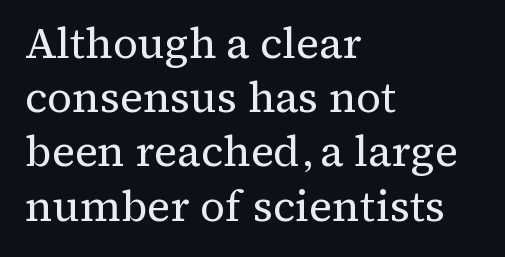
What stands out about the letter spacing? Nothing — it is the standard amount. Each stroke keeps to a modest, everyday thickness or less. Regarding leading, the lines here are spaced in the standard way. The font family rendered here belongs to the serif group. This rendering uses left alignment, leaving the right contour irregular. Spacing verdict: proportional, widths tailored to each character.
